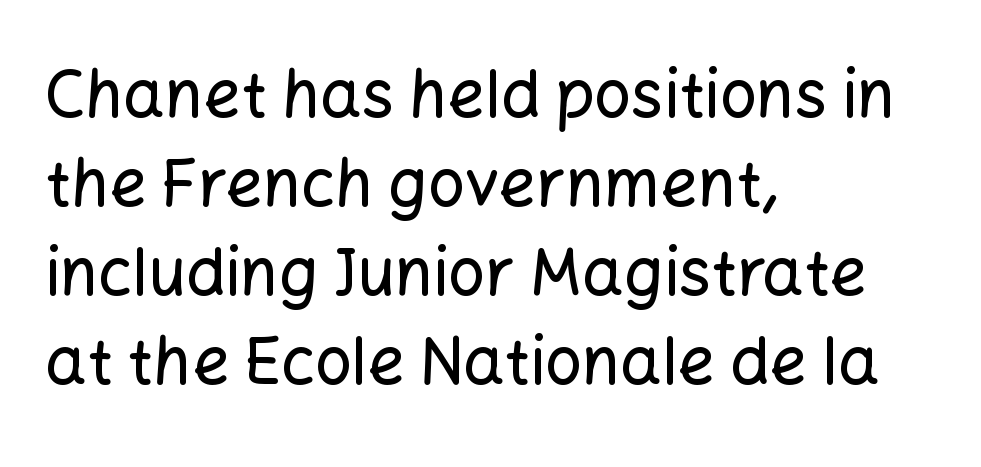
{"serif": "no", "italic": "no", "width": "normal", "stroke_contrast": "low", "x_height": "medium", "monospaced": "no", "underline": "no", "align": "left", "line_spacing": "normal", "line_spacing_ratio": 1.37, "letter_spacing": "normal", "letter_spacing_em": 0.0, "glyph_px": 65}
